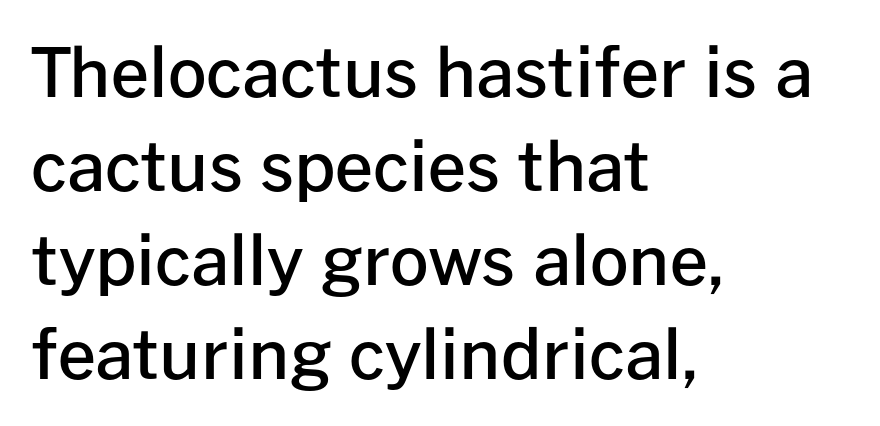
Q: Is the text bold? A: Semi-bold.
Q: Is the text italic (slanted)? A: No, it is upright.
Q: Is the typeface a serif or a sans-serif typeface? A: Sans-serif.
Q: Is the text underlined? A: No.
Q: How is the paragraph aligned? A: Left-aligned.
Q: Is the spacing between letters normal or unusually wide? A: Normal.
Q: Is the spacing between lines tight, normal or loose? A: Normal.
Q: Width (condensed, normal, or wide)? A: Normal.
Q: Stroke contrast? A: Low.
Q: x-height? A: Medium.
Q: Monospaced? A: No.
